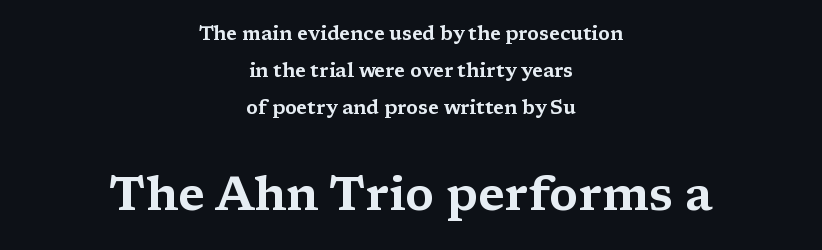
{"serif": "yes", "italic": "no", "width": "wide", "stroke_contrast": "medium", "x_height": "medium", "monospaced": "no", "underline": "no", "align": "center", "line_spacing": "loose", "line_spacing_ratio": 1.96, "letter_spacing": "normal", "letter_spacing_em": 0.0, "larger_block": "second", "size_ratio": 2.47, "glyph_px": 47}
